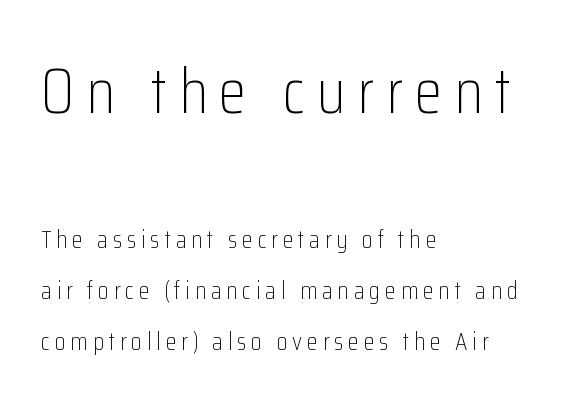
Q: Is the text bold? A: No.
Q: Is the text italic (slanted)? A: No, it is upright.
Q: Is the typeface a serif or a sans-serif typeface? A: Sans-serif.
Q: Is the text underlined? A: No.
Q: How is the paragraph aligned? A: Left-aligned.
Q: Is the spacing between lines tight, normal or loose? A: Loose.
Q: Which block of text is set in a larger size, the first (top) or the second (bottom)? A: The first (top) one.
Q: Width (condensed, normal, or wide)? A: Condensed.
Q: Stroke contrast? A: Low.
Q: x-height? A: Medium.
Q: Monospaced? A: No.
